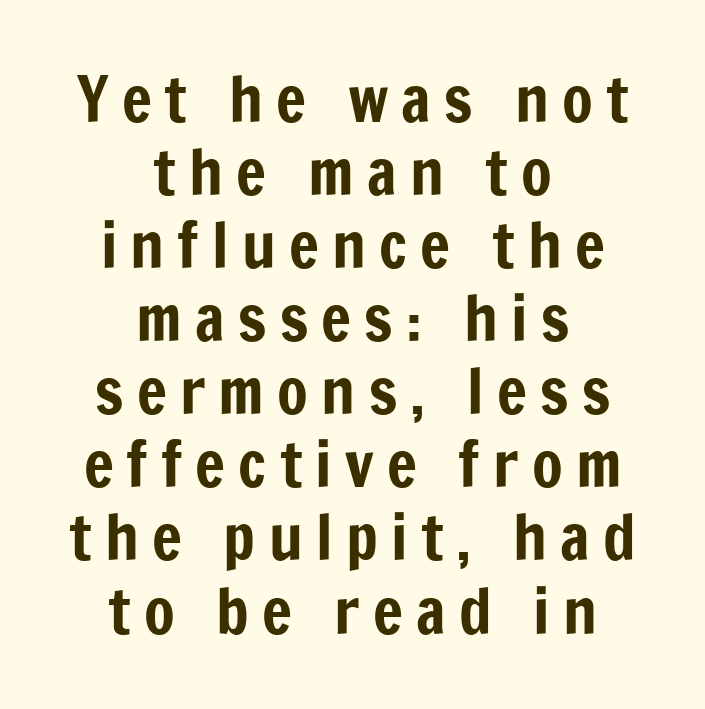
The image shows 63 px condensed sans-serif type, upright; set centered, line spacing 1.16x, unusually wide letter spacing (+0.21 em), not underlined; low stroke contrast and a medium x-height.
